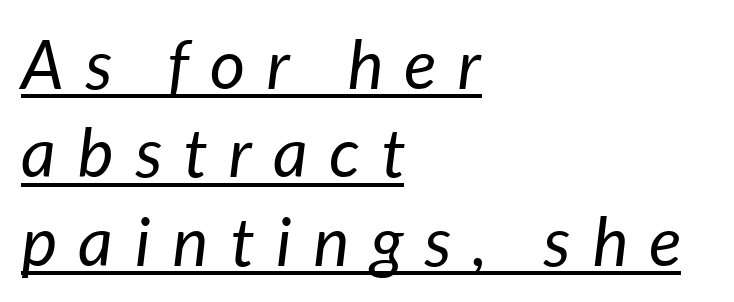
Q: Is the text bold? A: No.
Q: Is the text italic (slanted)? A: Yes, it leans right by about 7 degrees.
Q: Is the text underlined? A: Yes.
Q: How is the paragraph aligned? A: Left-aligned.
Q: Is the spacing between letters normal or unusually wide? A: Unusually wide.
Q: Is the spacing between lines tight, normal or loose? A: Normal.
Q: Width (condensed, normal, or wide)? A: Normal.
Q: Stroke contrast? A: Low.
Q: x-height? A: Medium.
Q: Monospaced? A: No.
